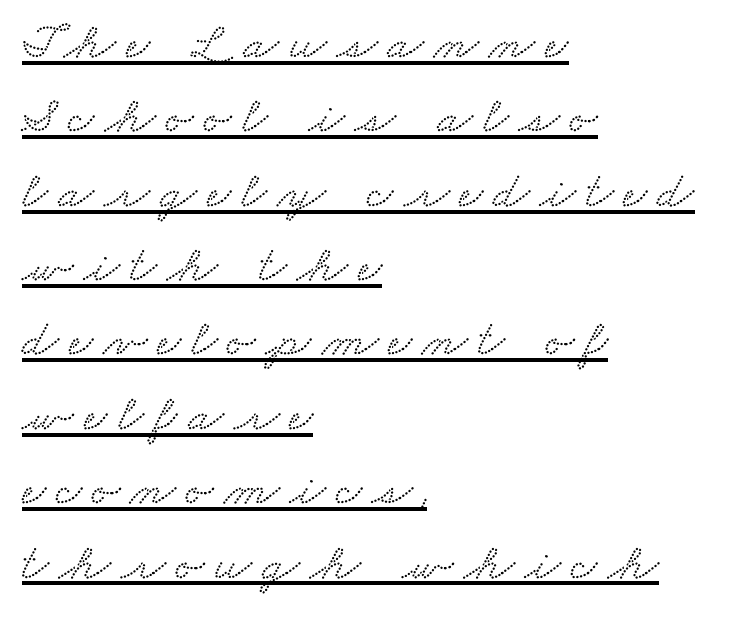
The image shows 52 px wide type; set left-aligned, normal line spacing (1.43x), unusually wide letter spacing (+0.2 em), underlined; low stroke contrast and a small x-height.
